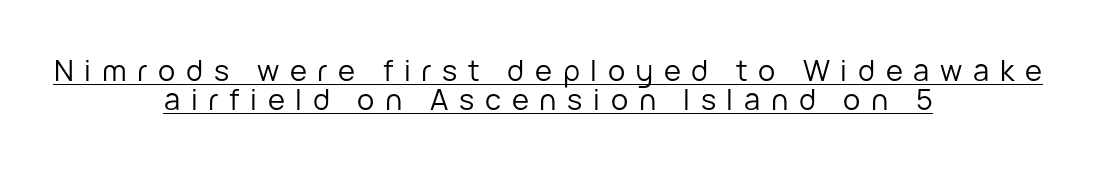
Decoration check: the copy is underlined. Does the copy run flush right? No — it is centered line by line. The designer went with a sans here, leaving each stem footless. Ascenders rise straight up at ninety degrees. Spacing verdict: proportional, widths tailored to each character.
